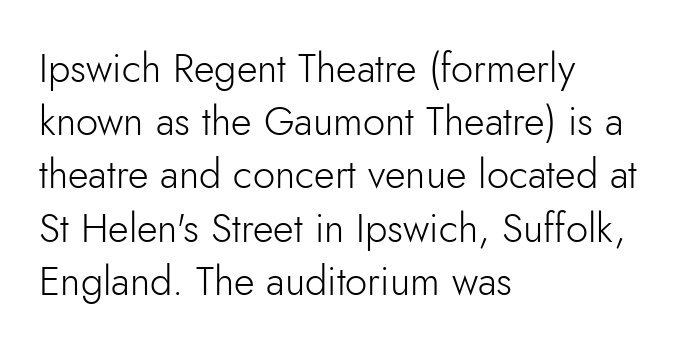
{"serif": "no", "italic": "no", "bold": "no", "weight": "light", "width": "normal", "stroke_contrast": "low", "x_height": "small", "monospaced": "no", "underline": "no", "align": "left", "line_spacing": "normal", "line_spacing_ratio": 1.33, "letter_spacing": "normal", "letter_spacing_em": 0.0, "glyph_px": 40}
